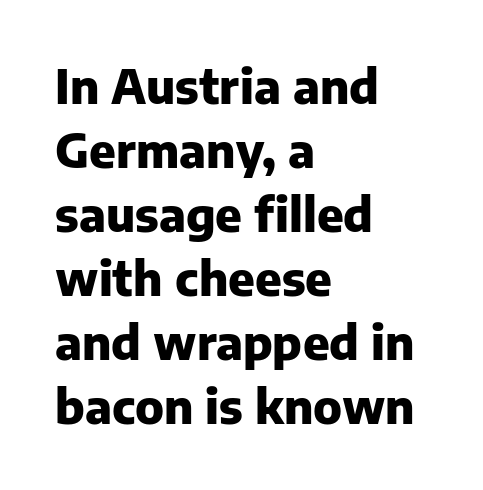
{"serif": "no", "italic": "no", "bold": "yes", "weight": "heavy", "width": "normal", "stroke_contrast": "low", "x_height": "medium", "monospaced": "no", "underline": "no", "align": "left", "line_spacing": "normal", "line_spacing_ratio": 1.36, "letter_spacing": "normal", "letter_spacing_em": 0.0, "glyph_px": 47}
